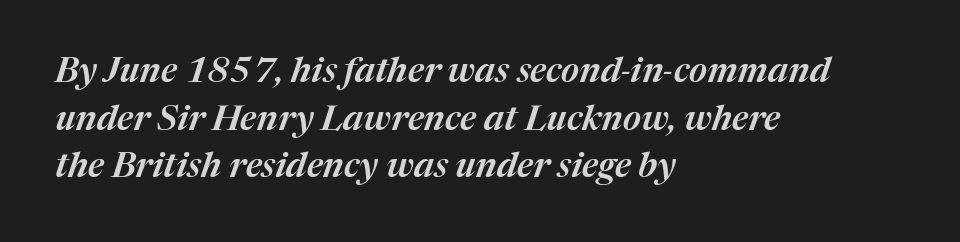
{"italic": "yes", "lean": "right", "slant_degrees": 17, "width": "normal", "stroke_contrast": "medium", "x_height": "medium", "monospaced": "no", "underline": "no", "align": "left", "line_spacing": "normal", "line_spacing_ratio": 1.36, "letter_spacing": "normal", "letter_spacing_em": 0.0, "glyph_px": 35}
